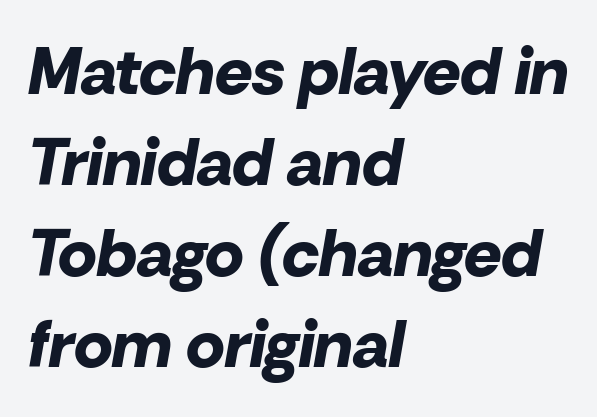
The image shows 66 px bold type, italic (leaning right); set left-aligned, normal line spacing (1.38x), normal letter spacing, not underlined; low stroke contrast and a medium x-height.
